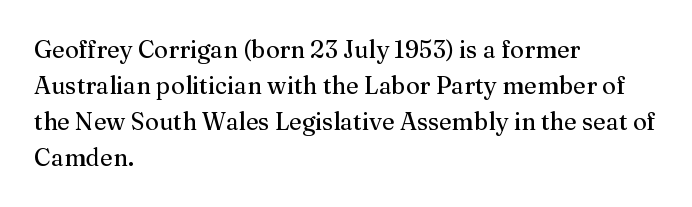
Q: Is the text italic (slanted)? A: No, it is upright.
Q: Is the text underlined? A: No.
Q: How is the paragraph aligned? A: Left-aligned.
Q: Is the spacing between letters normal or unusually wide? A: Normal.
Q: Is the spacing between lines tight, normal or loose? A: Normal.
